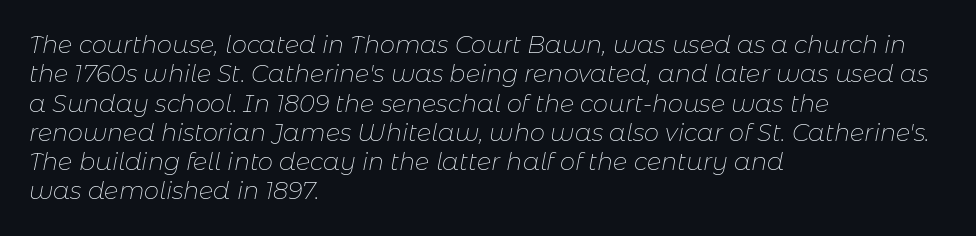
{"italic": "yes", "lean": "right", "slant_degrees": 11, "bold": "no", "underline": "no", "align": "left", "line_spacing_ratio": 1.22, "letter_spacing": "normal", "letter_spacing_em": 0.0, "glyph_px": 24}
